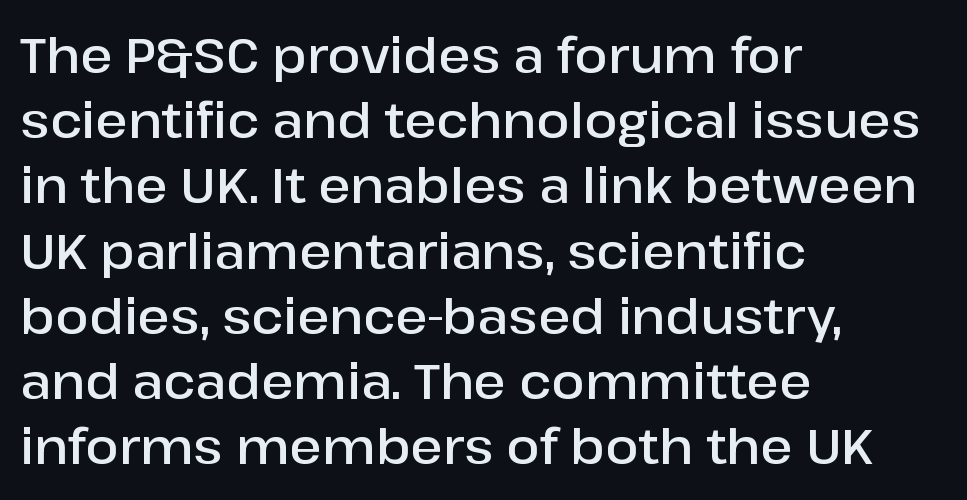
Q: Is the text bold? A: Semi-bold.
Q: Is the text italic (slanted)? A: No, it is upright.
Q: Is the typeface a serif or a sans-serif typeface? A: Sans-serif.
Q: Is the text underlined? A: No.
Q: How is the paragraph aligned? A: Left-aligned.
Q: Is the spacing between letters normal or unusually wide? A: Normal.
Q: Is the spacing between lines tight, normal or loose? A: Normal.
Q: Width (condensed, normal, or wide)? A: Normal.
Q: Stroke contrast? A: Low.
Q: x-height? A: Medium.
Q: Monospaced? A: No.
